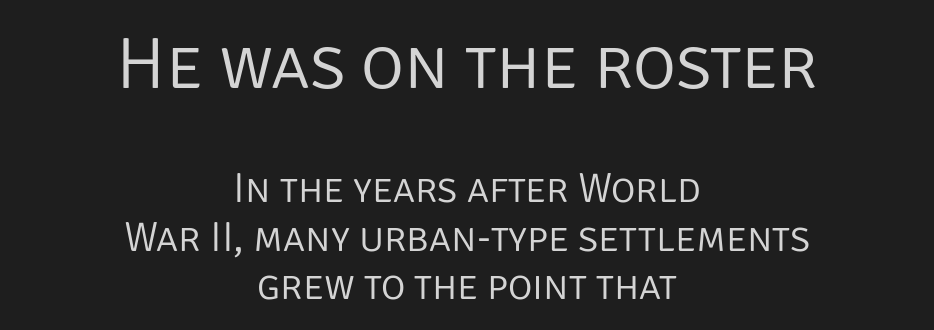
Q: Is the text bold? A: No.
Q: Is the text italic (slanted)? A: No, it is upright.
Q: Is the typeface a serif or a sans-serif typeface? A: Sans-serif.
Q: Is the text underlined? A: No.
Q: How is the paragraph aligned? A: Centered.
Q: Is the spacing between letters normal or unusually wide? A: Normal.
Q: Is the spacing between lines tight, normal or loose? A: Tight.
Q: Which block of text is set in a larger size, the first (top) or the second (bottom)? A: The first (top) one.
Q: Width (condensed, normal, or wide)? A: Normal.
Q: Stroke contrast? A: Low.
Q: x-height? A: Large.
Q: Monospaced? A: No.
